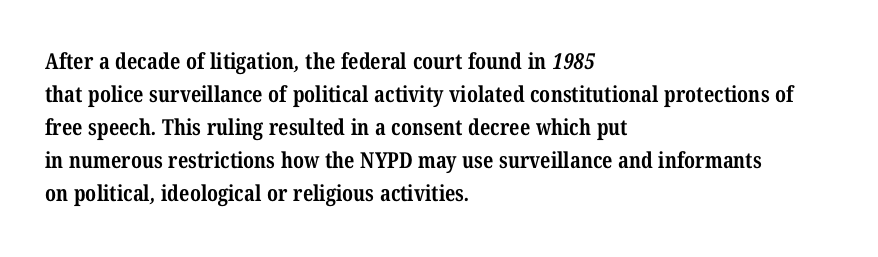
The words here are not underlined. The gaps between neighbouring characters are ordinary and unremarkable. The strokes are fattened all the way to bold. Summary of vertical rhythm: regular, with standard interline spacing. The paragraph has a hard left edge and a soft right edge.
